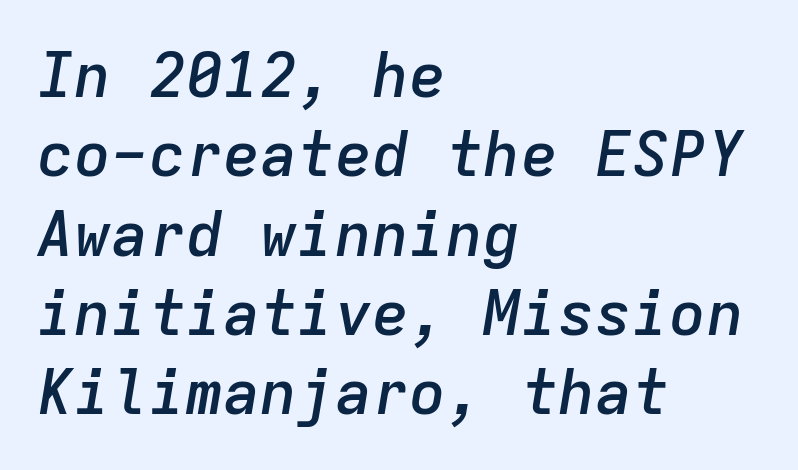
Is the type slanted? Yes — the strokes lean at a clear angle. The strip under each line holds only bare page. The strokes are fattened partway — semibold, not bold. Fixed-width glyphs throughout — classic coding-font behaviour.
